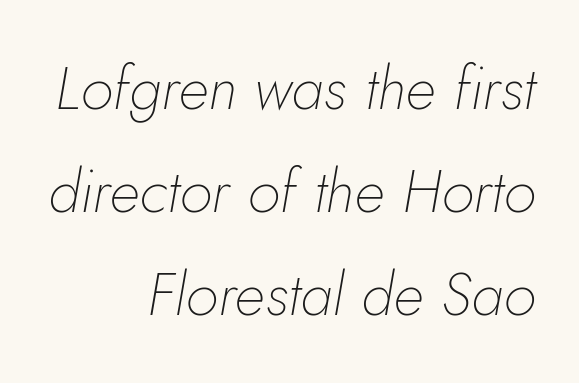
{"italic": "yes", "lean": "right", "slant_degrees": 5, "bold": "no", "weight": "thin", "width": "normal", "stroke_contrast": "low", "x_height": "small", "monospaced": "no", "underline": "no", "align": "right", "line_spacing_ratio": 1.72, "letter_spacing": "normal", "letter_spacing_em": 0.0, "glyph_px": 60}
